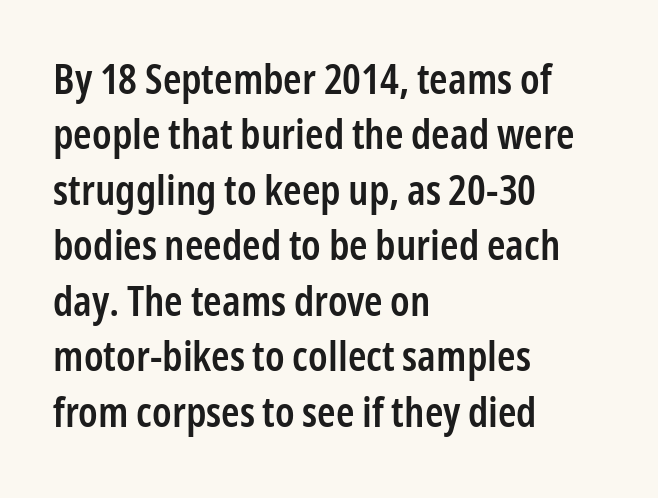
{"serif": "no", "italic": "no", "bold": "semi", "weight": "semibold", "width": "condensed", "stroke_contrast": "low", "x_height": "medium", "monospaced": "no", "underline": "no", "align": "left", "line_spacing": "normal", "line_spacing_ratio": 1.32, "letter_spacing": "normal", "letter_spacing_em": 0.0, "glyph_px": 42}
